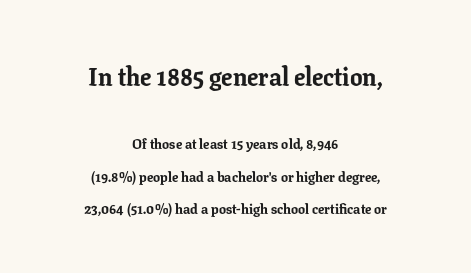
Q: Is the text bold? A: Yes.
Q: Is the text italic (slanted)? A: No, it is upright.
Q: Is the text underlined? A: No.
Q: How is the paragraph aligned? A: Centered.
Q: Is the spacing between letters normal or unusually wide? A: Normal.
Q: Is the spacing between lines tight, normal or loose? A: Loose.
Q: Which block of text is set in a larger size, the first (top) or the second (bottom)? A: The first (top) one.
